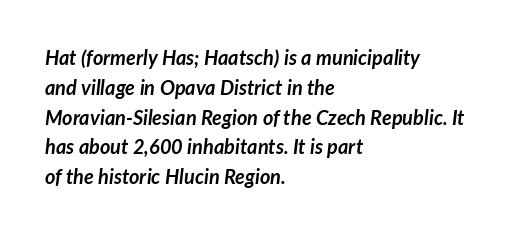
{"italic": "yes", "lean": "right", "slant_degrees": 7, "bold": "yes", "underline": "no", "align": "left", "line_spacing": "normal", "line_spacing_ratio": 1.49, "letter_spacing": "normal", "letter_spacing_em": 0.0, "glyph_px": 20}
